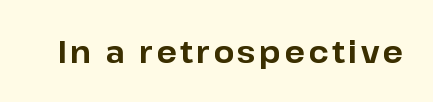
Q: Is the text bold? A: Yes.
Q: Is the text italic (slanted)? A: No, it is upright.
Q: Is the typeface a serif or a sans-serif typeface? A: Sans-serif.
Q: Is the text underlined? A: No.
Q: Width (condensed, normal, or wide)? A: Normal.
Q: Stroke contrast? A: Low.
Q: x-height? A: Medium.
Q: Monospaced? A: No.
